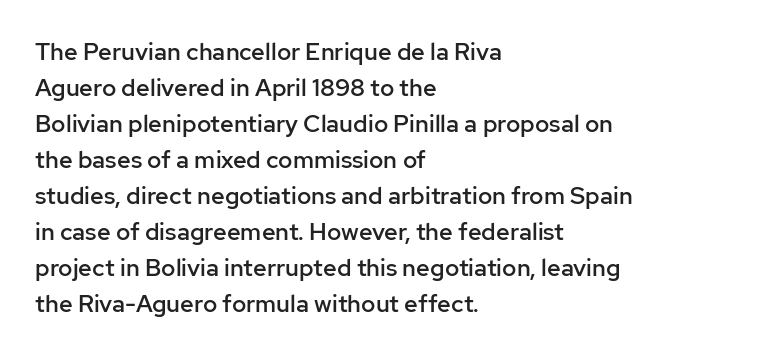
The image shows 24 px text type, upright; set left-aligned, normal line spacing (1.5x), normal letter spacing, not underlined.
